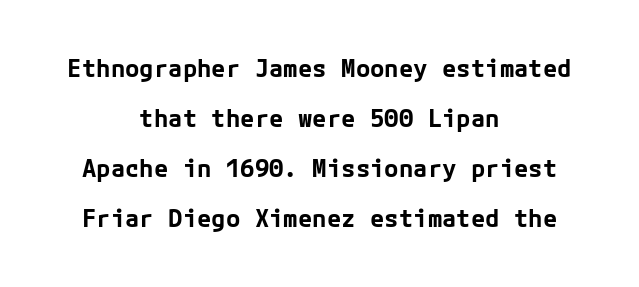
Q: Is the text bold? A: Yes.
Q: Is the text italic (slanted)? A: No, it is upright.
Q: Is the text underlined? A: No.
Q: How is the paragraph aligned? A: Centered.
Q: Is the spacing between letters normal or unusually wide? A: Normal.
Q: Is the spacing between lines tight, normal or loose? A: Loose.
